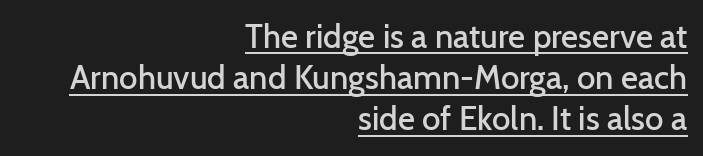
The image shows 33 px semibold sans-serif type, upright; set right-aligned, normal line spacing (1.25x), normal letter spacing, underlined; low stroke contrast and a medium x-height.
